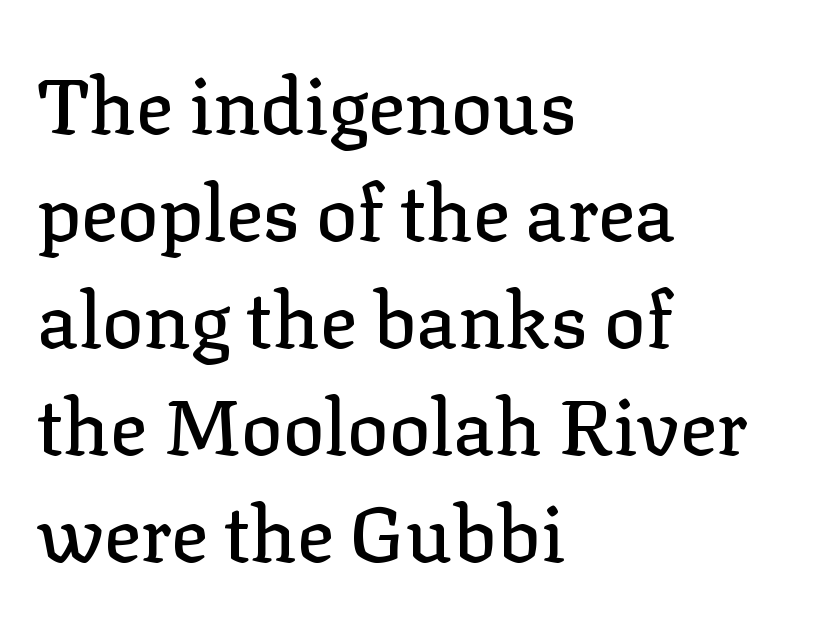
Clear beneath every line of the passage. Standard letterfit; no display-style spreading of the glyphs. This sample has the flowing, uneven cadence of proportional lettering. The setting favours the left margin, as ordinary paragraphs usually do. This is roman type, the default non-slanted kind. Regular leading.
